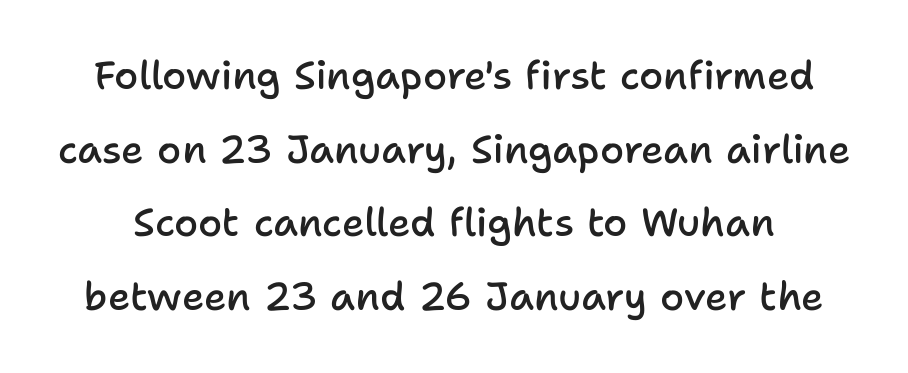
Q: Is the text bold? A: Semi-bold.
Q: Is the text italic (slanted)? A: No, it is upright.
Q: Is the typeface a serif or a sans-serif typeface? A: Sans-serif.
Q: Is the text underlined? A: No.
Q: Is the spacing between letters normal or unusually wide? A: Normal.
Q: Width (condensed, normal, or wide)? A: Normal.
Q: Stroke contrast? A: Low.
Q: x-height? A: Medium.
Q: Monospaced? A: No.
